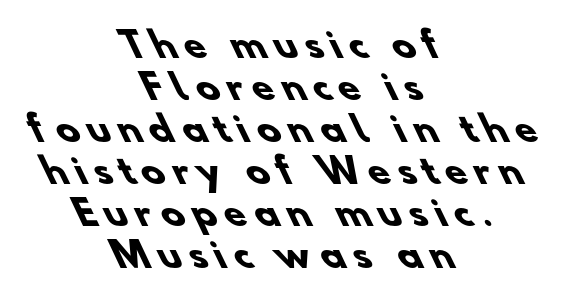
The image shows 35 px heavy sans-serif type; set centered, line spacing 1.2x, unusually wide letter spacing (+0.23 em), not underlined; low stroke contrast and a small x-height.
